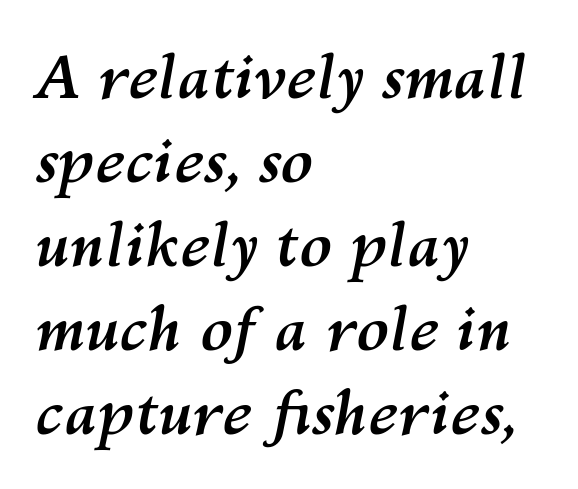
The image shows 60 px semibold type, italic (leaning right); set left-aligned, normal line spacing (1.4x), normal letter spacing, not underlined; medium stroke contrast and a medium x-height.
